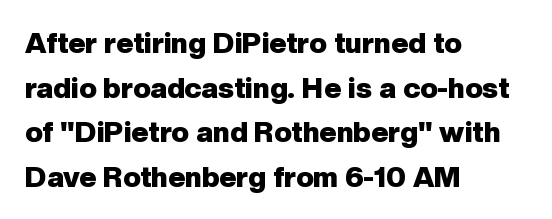
{"serif": "no", "italic": "no", "bold": "yes", "weight": "heavy", "width": "normal", "stroke_contrast": "low", "x_height": "medium", "monospaced": "no", "underline": "no", "align": "left", "line_spacing": "normal", "line_spacing_ratio": 1.54, "letter_spacing": "normal", "letter_spacing_em": 0.0, "glyph_px": 29}
